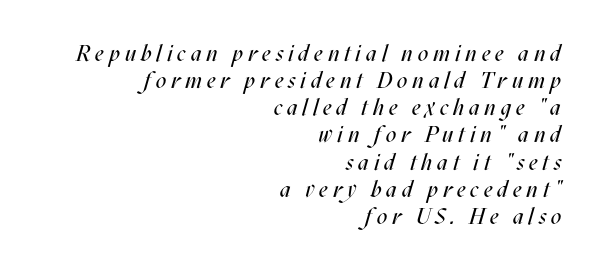
Short note: letters widely spaced. No word sits above an underline. The ragged edge is on the left, which tells us the setting is flush right. Is the stroke heavy? The answer is a plain regular-or-lighter. Tall strokes in this sample are angled rather than plumb.
